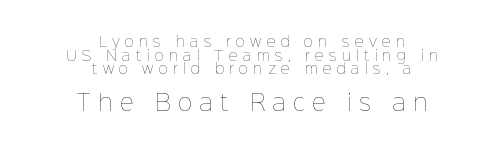
The image shows 21 px text type, upright; set centered, tight line spacing (0.97x), unusually wide letter spacing (+0.37 em), not underlined; the second (bottom) block is 1.5x larger.
